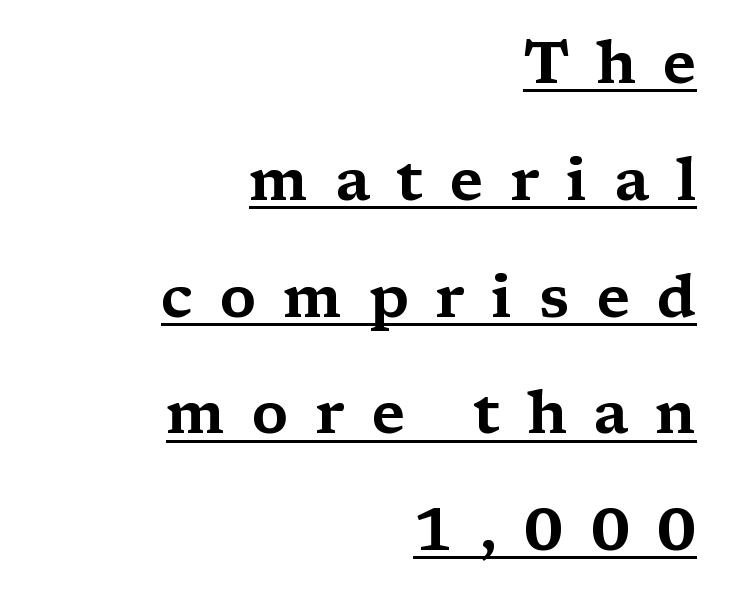
{"serif": "yes", "italic": "no", "width": "wide", "stroke_contrast": "medium", "x_height": "medium", "monospaced": "no", "underline": "yes", "align": "right", "line_spacing": "loose", "line_spacing_ratio": 1.98, "letter_spacing": "wide", "letter_spacing_em": 0.45, "glyph_px": 59}
